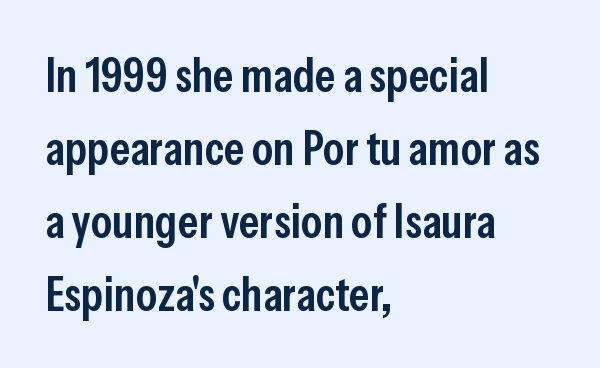
Q: Is the text bold? A: Semi-bold.
Q: Is the text italic (slanted)? A: No, it is upright.
Q: Is the typeface a serif or a sans-serif typeface? A: Sans-serif.
Q: Is the text underlined? A: No.
Q: How is the paragraph aligned? A: Left-aligned.
Q: Is the spacing between letters normal or unusually wide? A: Normal.
Q: Is the spacing between lines tight, normal or loose? A: Normal.
Q: Width (condensed, normal, or wide)? A: Condensed.
Q: Stroke contrast? A: Low.
Q: x-height? A: Medium.
Q: Monospaced? A: No.
